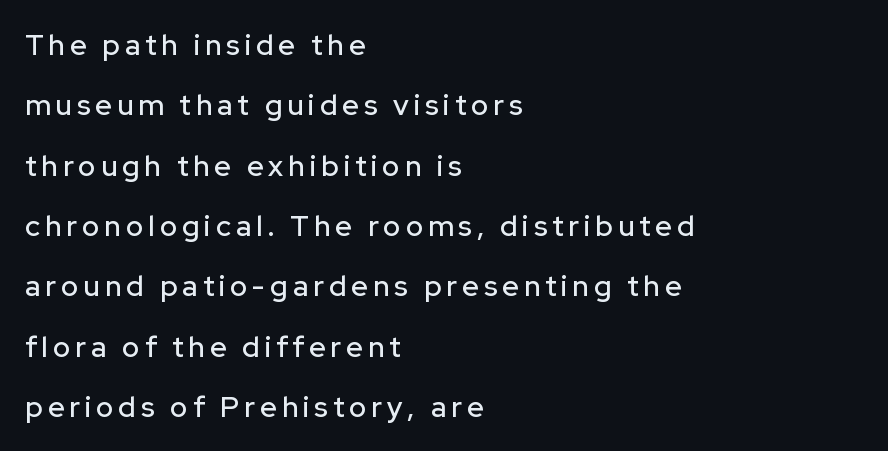
The image shows 29 px sans-serif type, upright; set left-aligned, loose line spacing (2.08x), not underlined; low stroke contrast and a medium x-height.
